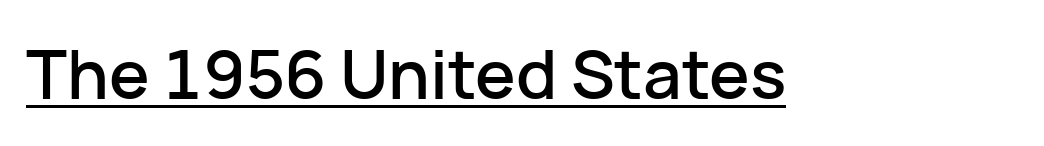
A sans-serif font was chosen for this passage. The letters advance in unequal steps, a hallmark of proportional type. No italicization has been applied; the sample stays upright. Quick note: underline on. Students, note that the glyphs here touch the page at normal intervals.
